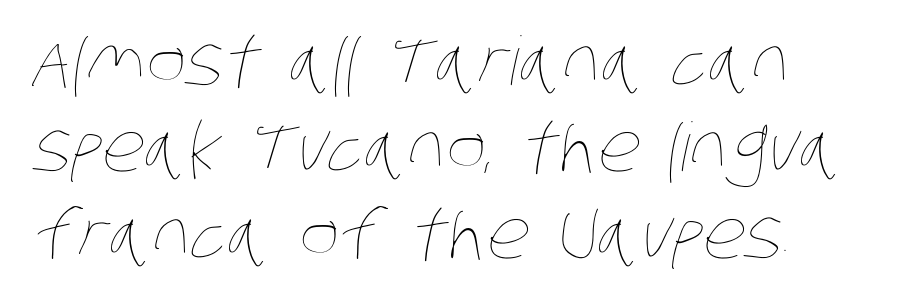
The image shows 67 px thin, condensed type; set left-aligned, normal line spacing (1.29x), normal letter spacing, not underlined; low stroke contrast and a large x-height.
